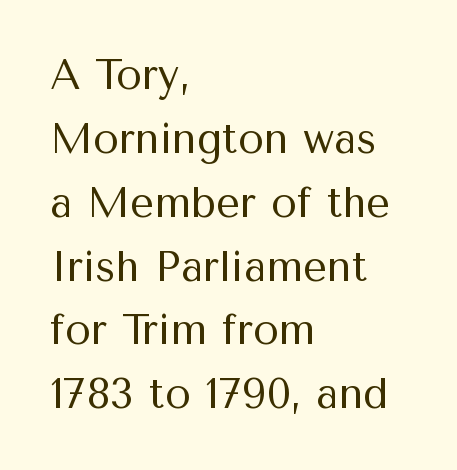
Q: Is the text bold? A: No.
Q: Is the text italic (slanted)? A: No, it is upright.
Q: Is the typeface a serif or a sans-serif typeface? A: Sans-serif.
Q: Is the text underlined? A: No.
Q: How is the paragraph aligned? A: Left-aligned.
Q: Is the spacing between letters normal or unusually wide? A: Normal.
Q: Is the spacing between lines tight, normal or loose? A: Normal.
Q: Width (condensed, normal, or wide)? A: Normal.
Q: Stroke contrast? A: Medium.
Q: x-height? A: Medium.
Q: Monospaced? A: No.
